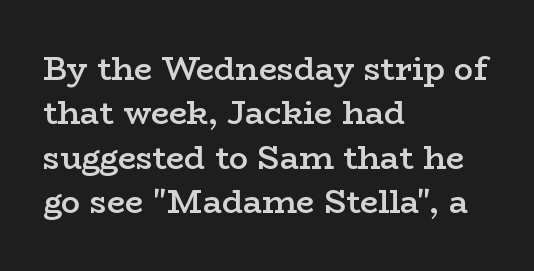
{"serif": "yes", "italic": "no", "bold": "semi", "weight": "semibold", "width": "wide", "stroke_contrast": "low", "x_height": "medium", "monospaced": "no", "underline": "no", "align": "left", "line_spacing": "normal", "line_spacing_ratio": 1.39, "letter_spacing": "normal", "letter_spacing_em": 0.0, "glyph_px": 32}
